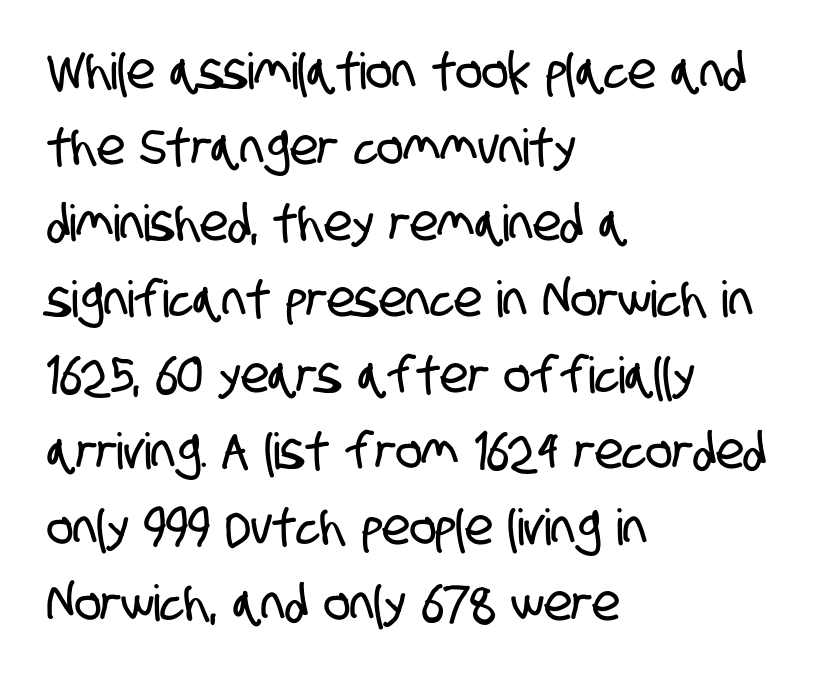
One glance says typical: line gaps are just what's usual. You could not count columns in this text — the font is proportionally spaced. The rag falls on the right side of this text block. Descenders hang freely into open space.
